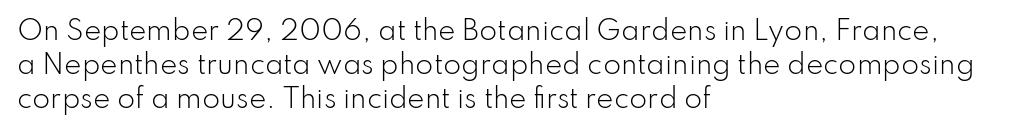
Q: Is the text bold? A: No.
Q: Is the text italic (slanted)? A: No, it is upright.
Q: Is the text underlined? A: No.
Q: How is the paragraph aligned? A: Left-aligned.
Q: Is the spacing between letters normal or unusually wide? A: Normal.
Q: Is the spacing between lines tight, normal or loose? A: Normal.
